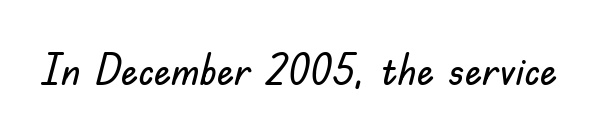
The type family on display is of the sans-serif kind. Standard letterfit; no display-style spreading of the glyphs. Clear beneath every line of the passage. Looks like regular typesetting: each glyph gets only the width it needs.
